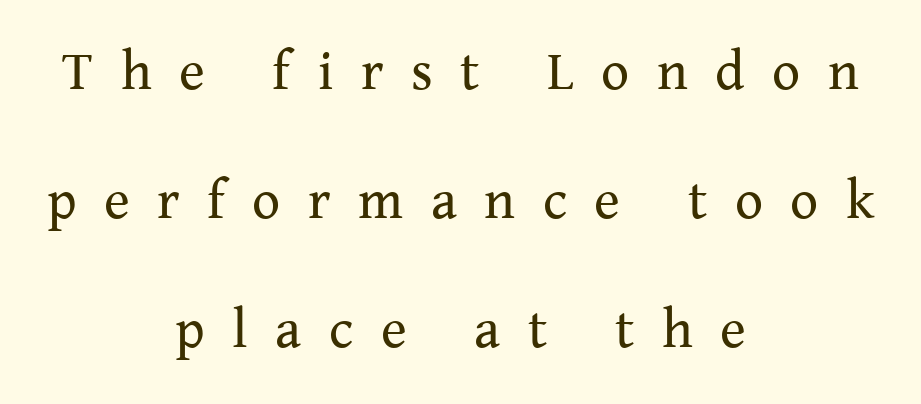
The font is comparable to plain body text, perhaps lighter. The rag falls on both sides of this text block equally. Each word looks stretched out because of the extra space between its letters. Anything drawn beneath the words? Only blank space. Quick note: not italic, upright.
